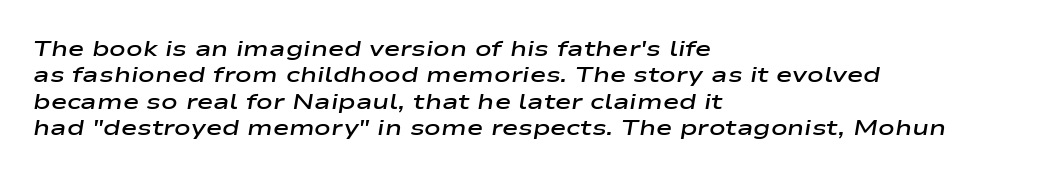
{"italic": "yes", "lean": "right", "slant_degrees": 9, "bold": "semi", "underline": "no", "align": "left", "line_spacing_ratio": 1.2, "letter_spacing": "normal", "letter_spacing_em": 0.0, "glyph_px": 22}
